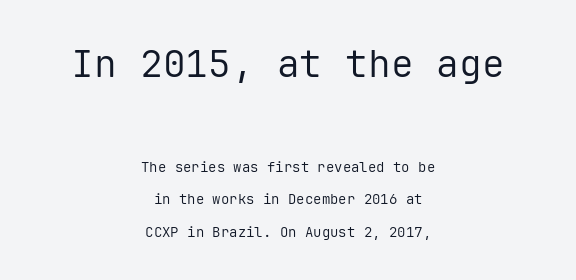
{"serif": "no", "italic": "no", "bold": "no", "weight": "regular", "width": "normal", "stroke_contrast": "low", "x_height": "medium", "monospaced": "yes", "underline": "no", "align": "center", "line_spacing": "loose", "line_spacing_ratio": 2.32, "letter_spacing": "normal", "letter_spacing_em": 0.0, "larger_block": "first", "size_ratio": 2.71, "glyph_px": 38}
